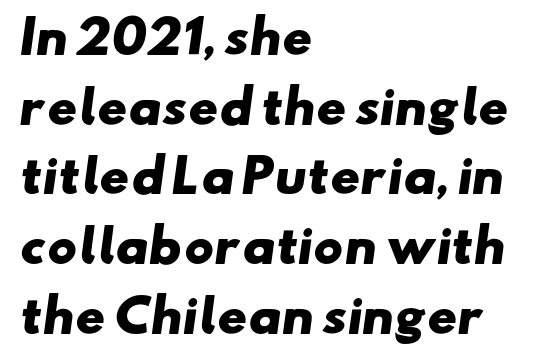
Line spacing here is normal. This is sans-serif lettering, the kind often seen on screens and signage. Typesetter's note: full bold, strokes at maximum text heaviness. Bare-footed words on every line.
